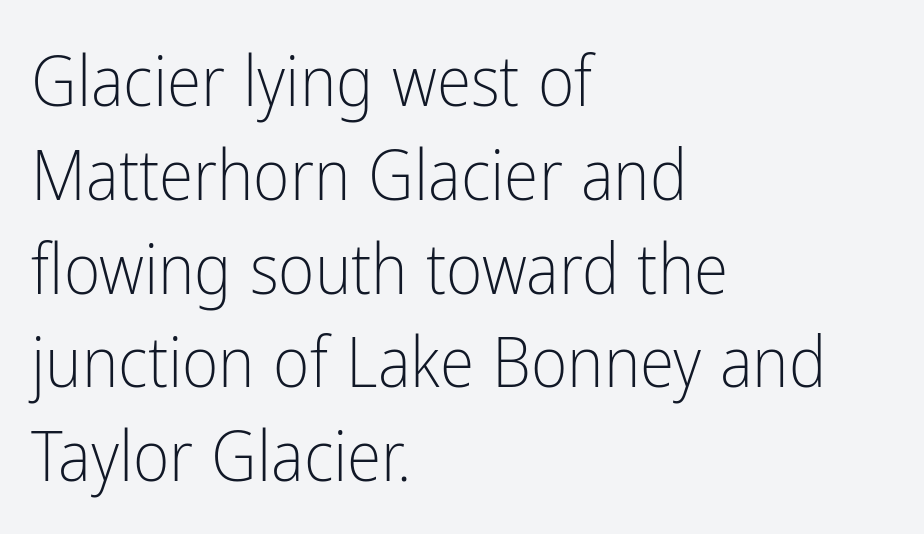
The image shows 70 px light, condensed sans-serif type, upright; set left-aligned, normal line spacing (1.34x), normal letter spacing, not underlined; low stroke contrast and a medium x-height.
